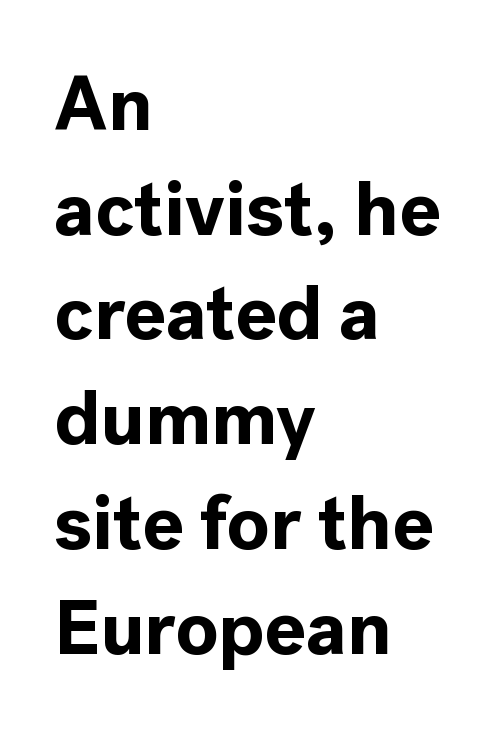
{"serif": "no", "italic": "no", "bold": "yes", "weight": "bold", "width": "normal", "x_height": "medium", "monospaced": "no", "underline": "no", "align": "left", "line_spacing": "normal", "line_spacing_ratio": 1.36, "letter_spacing": "normal", "letter_spacing_em": 0.0, "glyph_px": 77}
